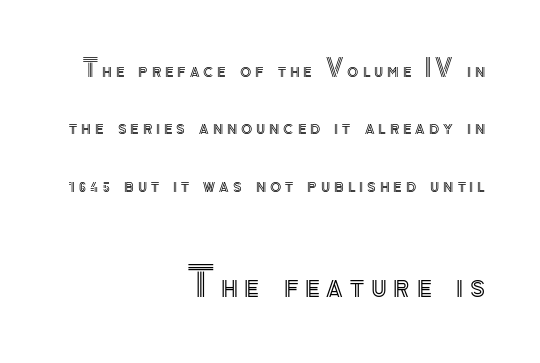
The letters in the lower block stand taller than those in the block above. Honestly, there is no underline to notice here at all. Right-aligned paragraph, ragged on the left. A typesetter would mark this as roman, not italic. Notice the wide empty band between every row — that's loose leading. A typesetter would call this proportional, since set widths differ per character.
